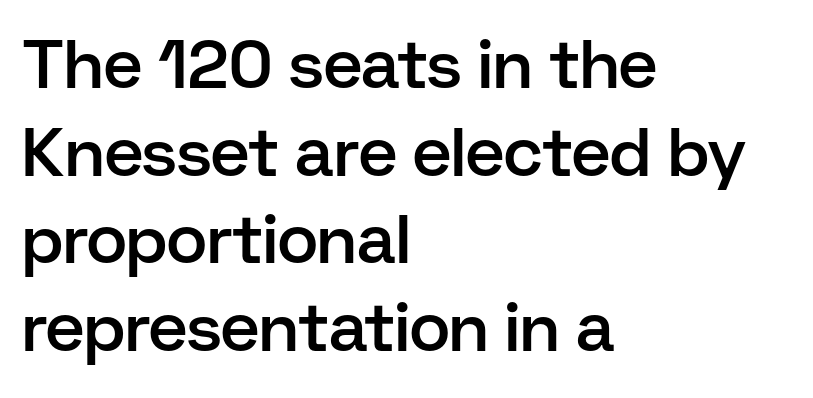
{"serif": "no", "italic": "no", "bold": "semi", "weight": "semibold", "width": "normal", "stroke_contrast": "low", "x_height": "medium", "monospaced": "no", "underline": "no", "align": "left", "line_spacing": "normal", "line_spacing_ratio": 1.29, "letter_spacing": "normal", "letter_spacing_em": 0.0, "glyph_px": 68}
